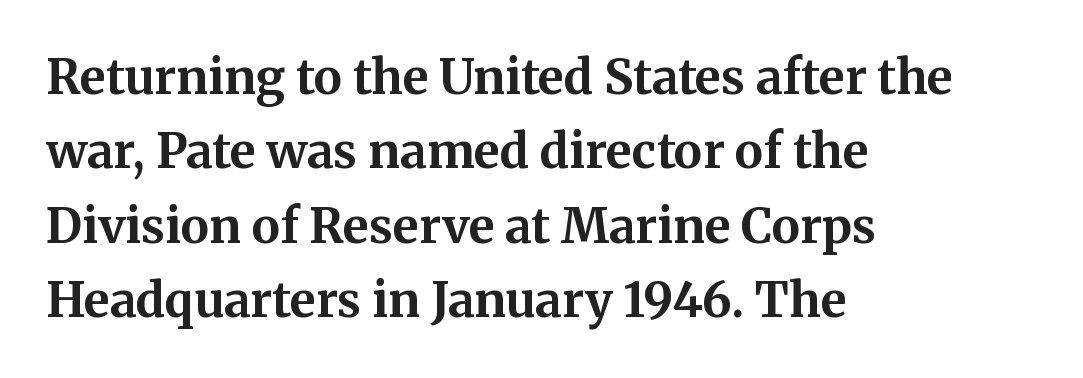
You can tell from the footed stems that serif type was used. Summary of vertical rhythm: regular, with standard interline spacing. The foot of each line stays bare and open. The face used here is rendered with its standard letterfit.
